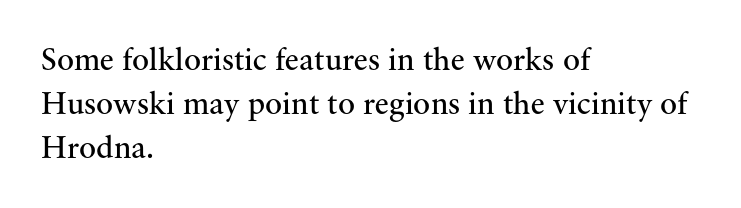
The image shows 32 px regular-weight serif type, upright; set left-aligned, normal line spacing (1.38x), normal letter spacing, not underlined; medium stroke contrast and a small x-height.
